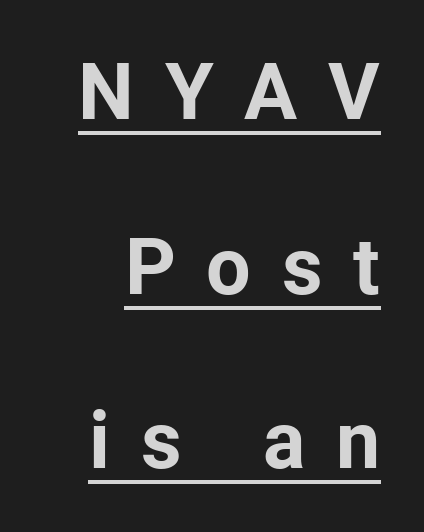
Q: Is the text bold? A: Yes.
Q: Is the text italic (slanted)? A: No, it is upright.
Q: Is the typeface a serif or a sans-serif typeface? A: Sans-serif.
Q: Is the text underlined? A: Yes.
Q: Is the spacing between letters normal or unusually wide? A: Unusually wide.
Q: Is the spacing between lines tight, normal or loose? A: Loose.
Q: Width (condensed, normal, or wide)? A: Normal.
Q: Stroke contrast? A: Low.
Q: x-height? A: Medium.
Q: Monospaced? A: No.
